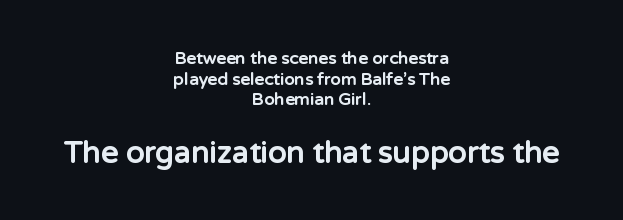
{"serif": "no", "italic": "no", "bold": "yes", "weight": "bold", "width": "normal", "stroke_contrast": "low", "x_height": "medium", "monospaced": "no", "underline": "no", "align": "center", "line_spacing_ratio": 1.22, "letter_spacing": "normal", "letter_spacing_em": 0.0, "larger_block": "second", "size_ratio": 1.76, "glyph_px": 30}
